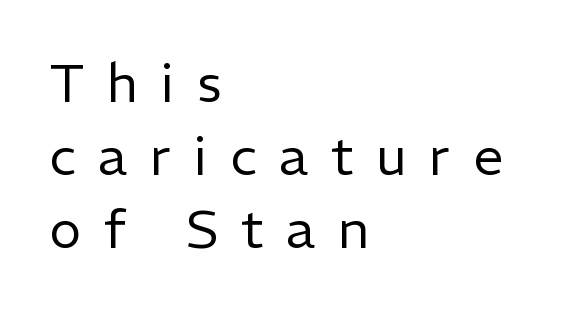
The image shows 54 px regular-weight sans-serif type, upright; set left-aligned, normal line spacing (1.35x), unusually wide letter spacing (+0.42 em), not underlined; low stroke contrast and a medium x-height.
